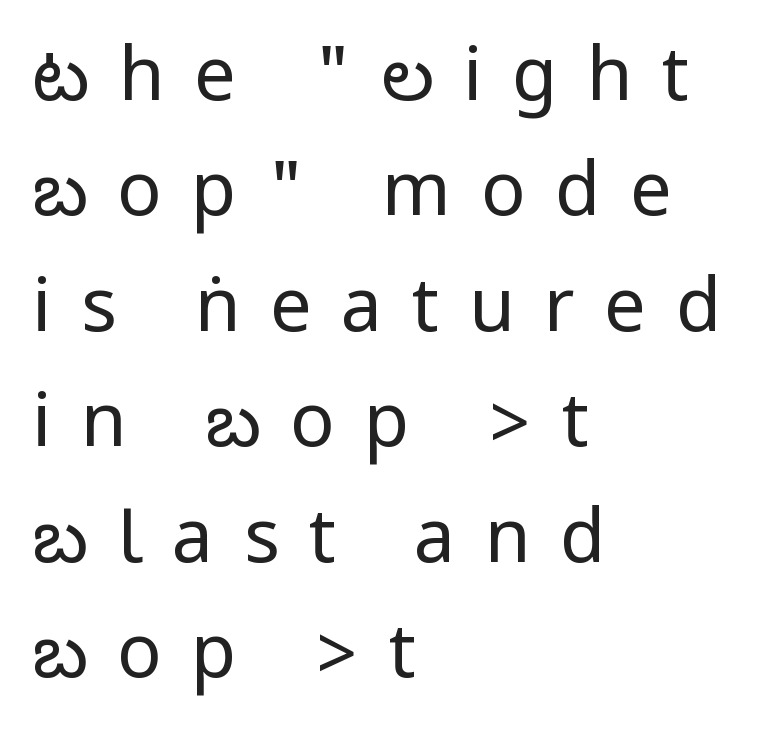
{"serif": "no", "italic": "no", "bold": "no", "weight": "regular", "width": "condensed", "stroke_contrast": "low", "underline": "no", "align": "left", "line_spacing": "normal", "line_spacing_ratio": 1.56, "letter_spacing": "wide", "letter_spacing_em": 0.4, "glyph_px": 74}
